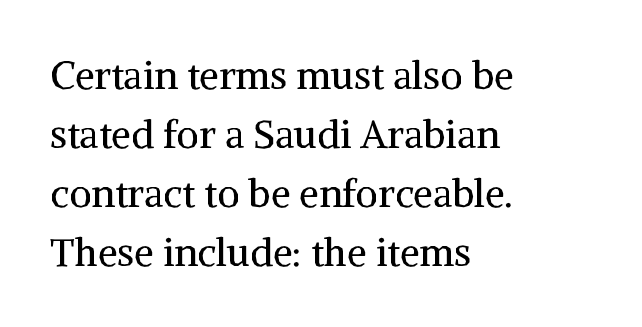
Looks like regular typesetting: each glyph gets only the width it needs. The area under the type is left untouched. The axis of the letterforms is exactly vertical. The designer went with a serif here, giving each stem small feet. Line spacing here is normal. The cut favours lightness, reaching ordinary text weight at its darkest.
